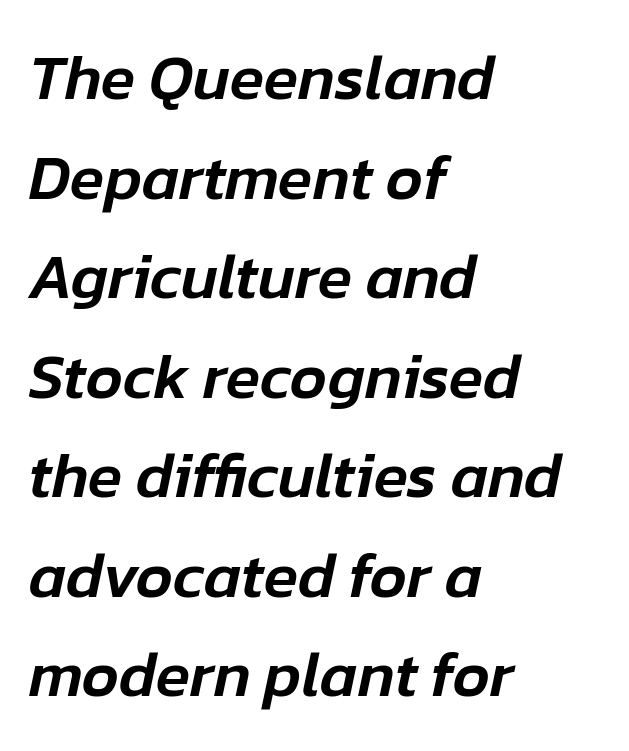
The image shows 63 px text type, italic (leaning right); set left-aligned, normal line spacing (1.58x), normal letter spacing, not underlined; low stroke contrast and a medium x-height.
